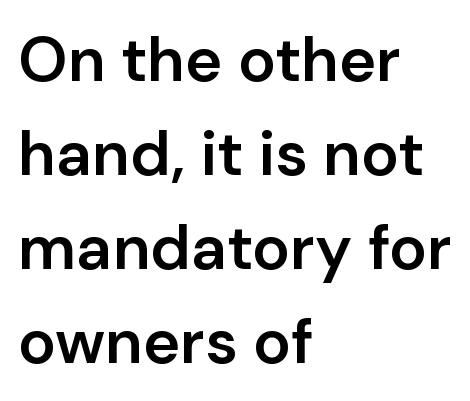
The image shows 63 px semibold sans-serif type, upright; set left-aligned, normal line spacing (1.49x), normal letter spacing, not underlined; low stroke contrast and a medium x-height.
